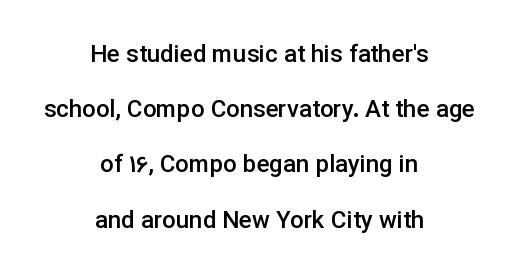
The image shows 24 px text type, upright; set centered, loose line spacing (2.3x), normal letter spacing, not underlined.
